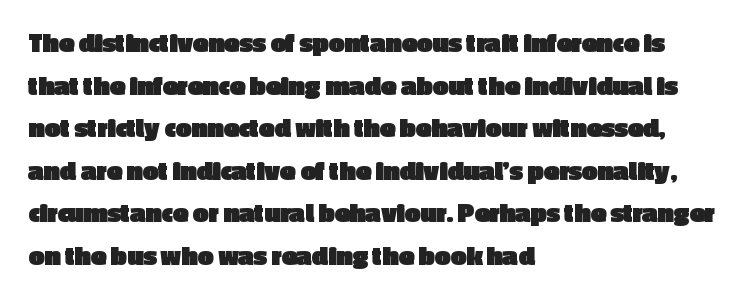
{"serif": "no", "italic": "no", "bold": "yes", "weight": "heavy", "width": "normal", "x_height": "medium", "monospaced": "no", "underline": "no", "align": "left", "line_spacing": "normal", "line_spacing_ratio": 1.52, "letter_spacing": "normal", "letter_spacing_em": 0.0, "glyph_px": 28}
